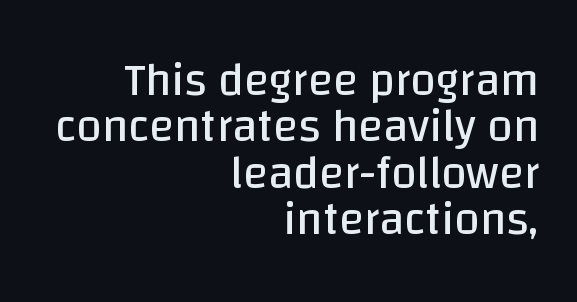
{"serif": "no", "italic": "no", "bold": "no", "weight": "regular", "width": "normal", "stroke_contrast": "low", "x_height": "large", "monospaced": "no", "underline": "no", "align": "right", "line_spacing": "tight", "line_spacing_ratio": 1.01, "letter_spacing": "normal", "letter_spacing_em": 0.0, "glyph_px": 46}
